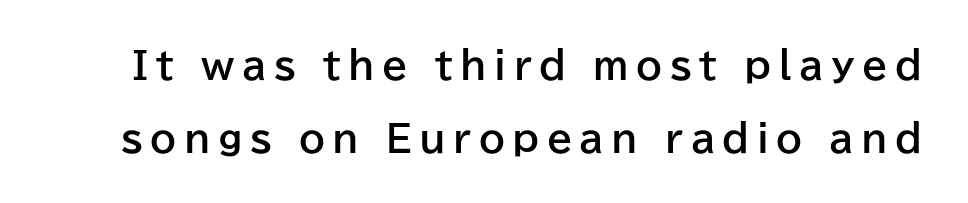
The image shows 37 px bold sans-serif type, upright; set loose line spacing (1.97x), unusually wide letter spacing (+0.2 em), not underlined; low stroke contrast and a medium x-height.
